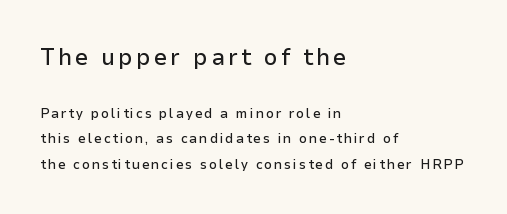
The image shows 24 px text type, upright; set left-aligned, line spacing 1.82x, not underlined; the first (top) block is 1.71x larger.
